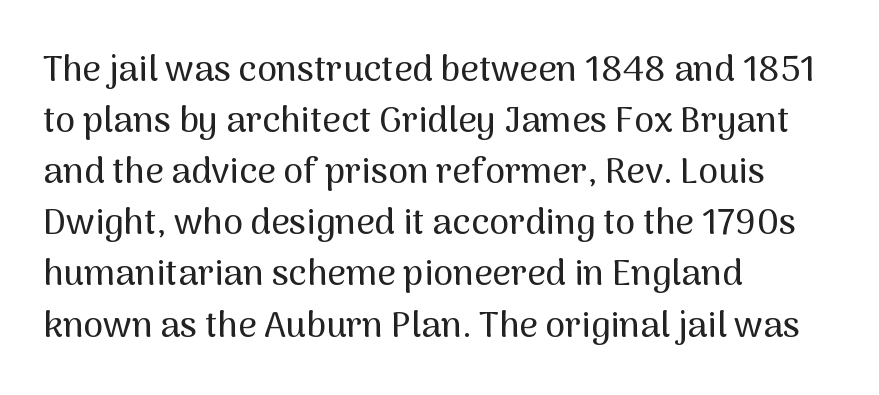
{"serif": "no", "italic": "no", "width": "normal", "stroke_contrast": "medium", "x_height": "medium", "monospaced": "no", "underline": "no", "align": "left", "line_spacing": "normal", "line_spacing_ratio": 1.42, "letter_spacing": "normal", "letter_spacing_em": 0.0, "glyph_px": 36}
